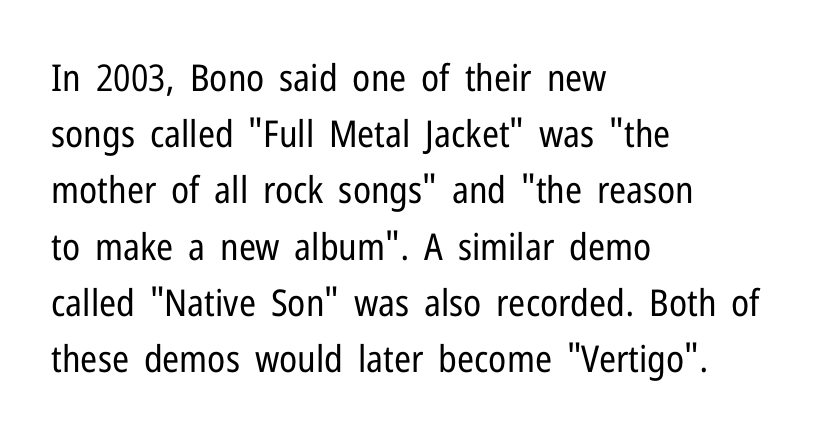
Casual observation: everything's shoved over to the left. Notice how descenders clear the ascenders below comfortably — that's standard leading. Nope, no serifs anywhere on these letters. The horizontal fit of the characters is conventional and even.
